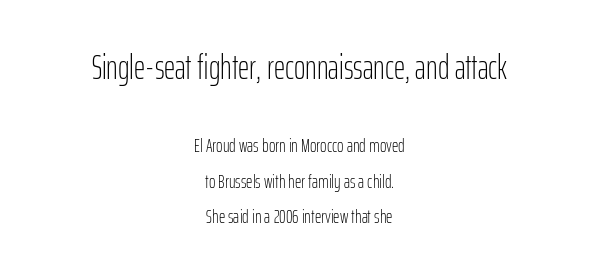
The image shows 35 px light, condensed sans-serif type, upright; set centered, line spacing 1.78x, normal letter spacing, not underlined; the first (top) block is 1.75x larger; low stroke contrast and a medium x-height.
